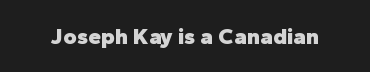
{"italic": "no", "bold": "yes", "underline": "no", "letter_spacing": "normal", "letter_spacing_em": 0.0, "glyph_px": 23}
